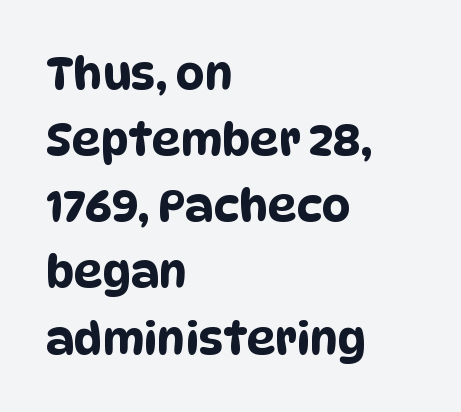
The image shows 45 px condensed sans-serif type; set left-aligned, normal line spacing (1.47x), normal letter spacing, not underlined; low stroke contrast and a large x-height.
